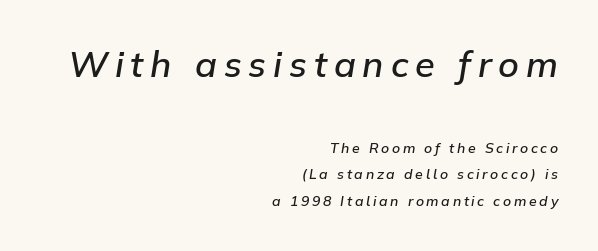
The image shows 36 px semibold type, italic (leaning right); set right-aligned, loose line spacing (1.91x), not underlined; the first (top) block is 2.57x larger; low stroke contrast and a medium x-height.
